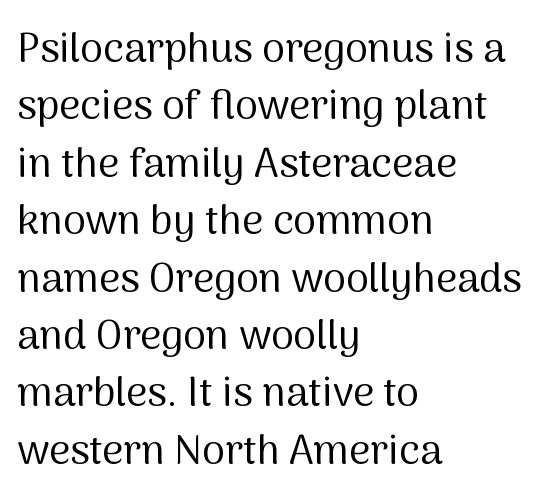
Q: Is the text bold? A: No.
Q: Is the text italic (slanted)? A: No, it is upright.
Q: Is the typeface a serif or a sans-serif typeface? A: Sans-serif.
Q: Is the text underlined? A: No.
Q: How is the paragraph aligned? A: Left-aligned.
Q: Is the spacing between letters normal or unusually wide? A: Normal.
Q: Is the spacing between lines tight, normal or loose? A: Normal.
Q: Width (condensed, normal, or wide)? A: Normal.
Q: Stroke contrast? A: Medium.
Q: x-height? A: Medium.
Q: Monospaced? A: No.
